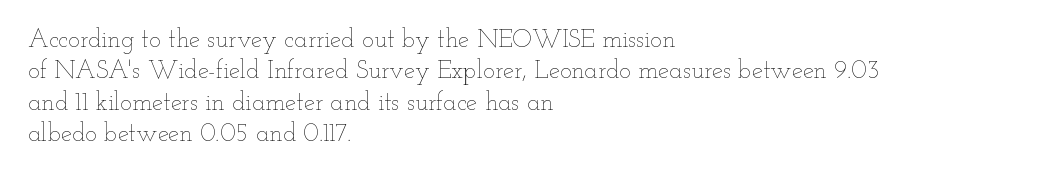
No letter is thick-stroked: the sample isn't bold. This is roman type, the default non-slanted kind. One glance says typical: line gaps are just what's usual. Plain, unruled lines of type. This sample is left-justified, so line endings fall wherever the words run out.
